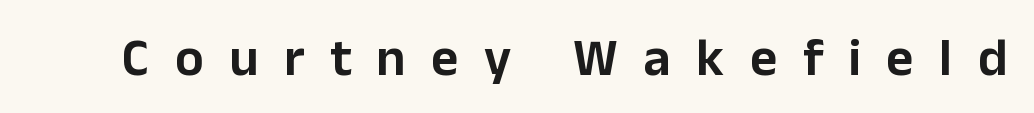
The image shows 53 px sans-serif type, upright; set unusually wide letter spacing (+0.48 em), not underlined; low stroke contrast and a medium x-height.
